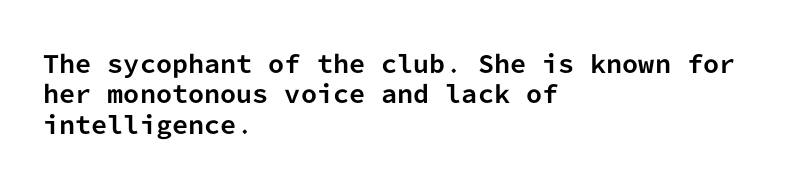
Each word holds together tightly as a unit, with standard inter-letter gaps. Typeset ragged right — the left edge is the straight one. Has an underline been added? It has not. The passage shown stacks its lines at a standard gap. A typesetter would mark this as roman, not italic. The passage shown is emphatically bold.
